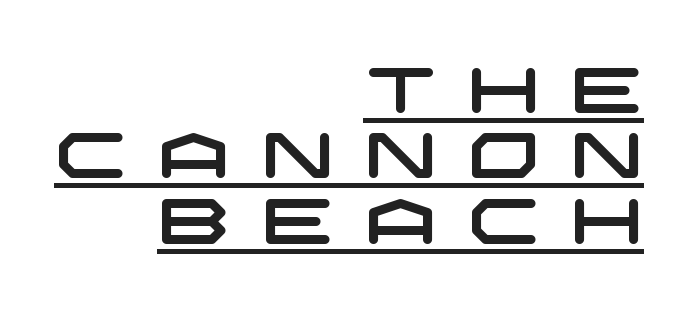
The image shows 64 px wide sans-serif type; set right-aligned, tight line spacing (1.02x), unusually wide letter spacing (+0.48 em), underlined; low stroke contrast and a large x-height.
